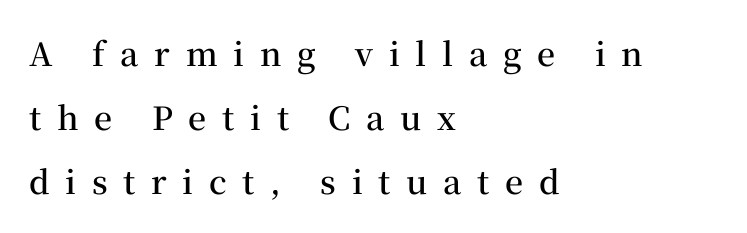
{"serif": "yes", "italic": "no", "bold": "semi", "weight": "semibold", "width": "normal", "stroke_contrast": "medium", "x_height": "medium", "monospaced": "no", "underline": "no", "align": "left", "line_spacing": "loose", "line_spacing_ratio": 2.0, "letter_spacing": "wide", "letter_spacing_em": 0.49, "glyph_px": 32}
